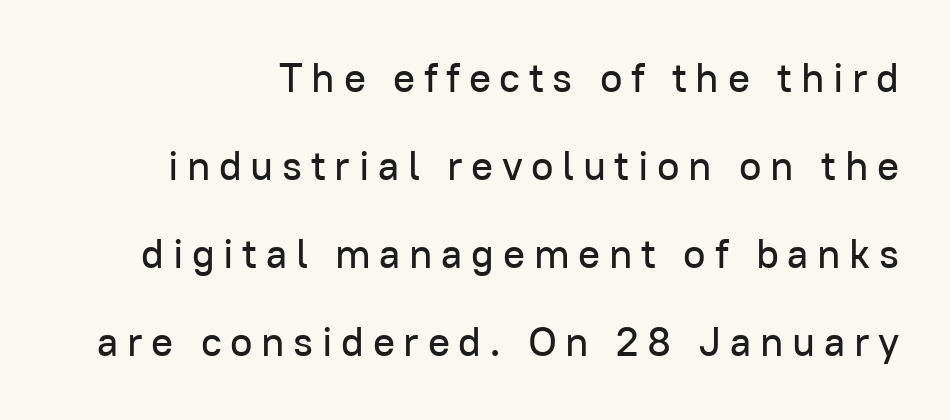
The space directly below the letters is spotless. The letters advance in unequal steps, a hallmark of proportional type. Whoever set this chose breathing room over compactness in the vertical rhythm. You can tell it's not italic because the verticals are truly vertical.
